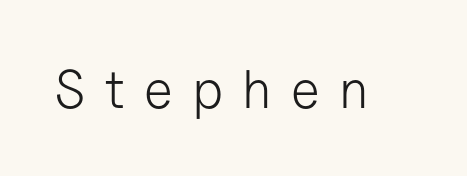
Caption: face not bold, strokes unweighted. Short note: letters widely spaced. The rendering uses natural spacing where letterforms have individual widths. Note: no serifs on the glyphs. Posture: vertical. Check the space under the baseline: it is left empty.
